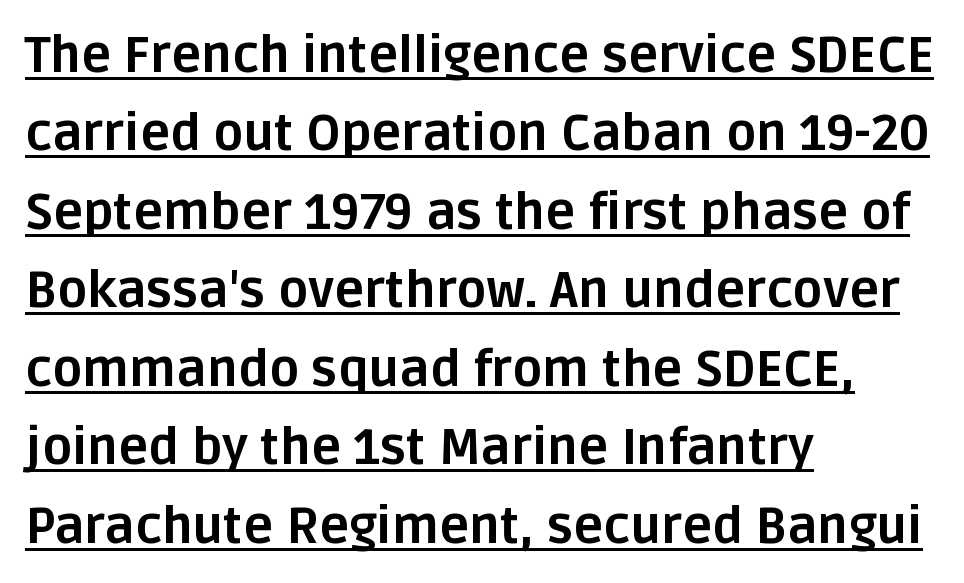
Q: Is the text bold? A: Yes.
Q: Is the text italic (slanted)? A: No, it is upright.
Q: Is the typeface a serif or a sans-serif typeface? A: Sans-serif.
Q: Is the text underlined? A: Yes.
Q: How is the paragraph aligned? A: Left-aligned.
Q: Is the spacing between letters normal or unusually wide? A: Normal.
Q: Is the spacing between lines tight, normal or loose? A: Normal.
Q: Width (condensed, normal, or wide)? A: Normal.
Q: Stroke contrast? A: Low.
Q: x-height? A: Large.
Q: Monospaced? A: No.
